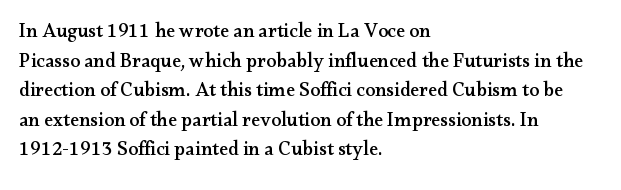
The image shows 20 px text type, upright; set left-aligned, normal line spacing (1.48x), normal letter spacing, not underlined.
